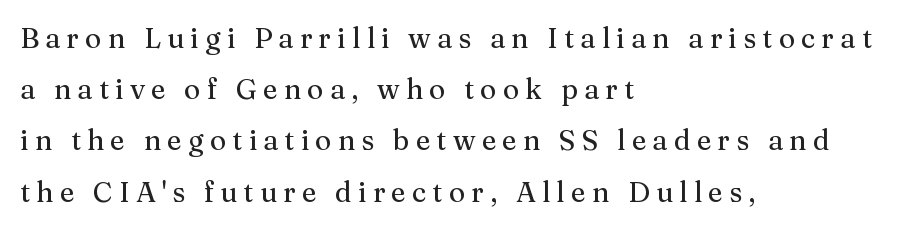
The image shows 28 px serif type, upright; set left-aligned, line spacing 1.83x, unusually wide letter spacing (+0.22 em), not underlined; medium stroke contrast and a medium x-height.
